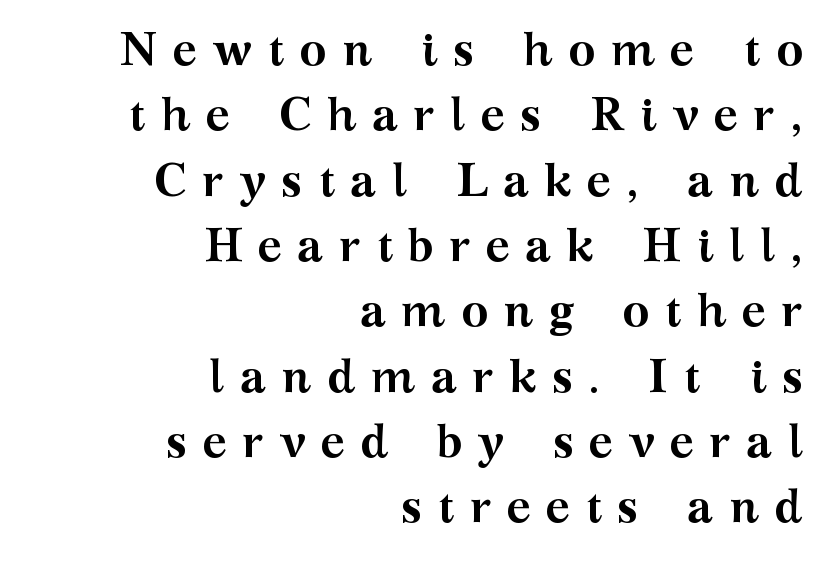
Q: Is the text bold? A: Yes.
Q: Is the text italic (slanted)? A: No, it is upright.
Q: Is the typeface a serif or a sans-serif typeface? A: Serif.
Q: Is the text underlined? A: No.
Q: How is the paragraph aligned? A: Right-aligned.
Q: Is the spacing between letters normal or unusually wide? A: Unusually wide.
Q: Is the spacing between lines tight, normal or loose? A: Normal.
Q: Width (condensed, normal, or wide)? A: Wide.
Q: Stroke contrast? A: Medium.
Q: x-height? A: Medium.
Q: Monospaced? A: No.
